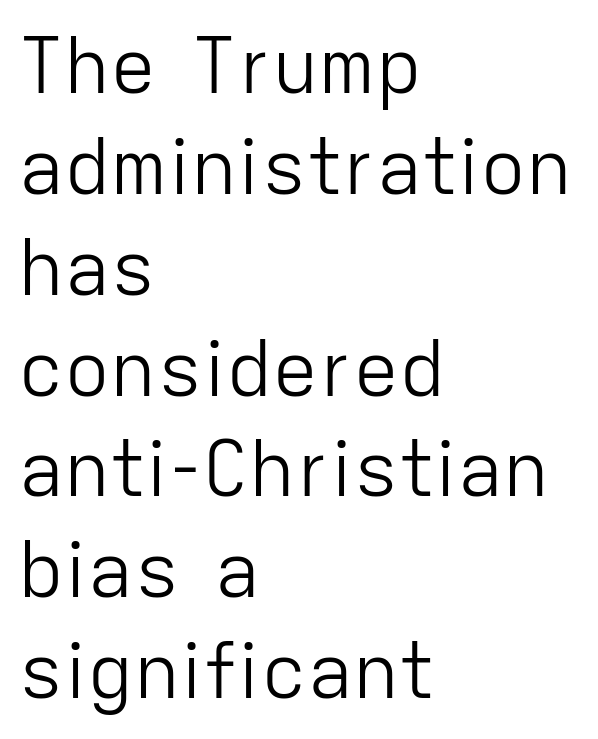
The image shows 77 px light sans-serif type, upright; set left-aligned, normal line spacing (1.31x), normal letter spacing, not underlined; low stroke contrast and a medium x-height.
